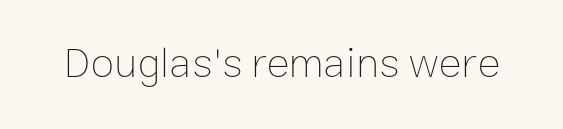
{"italic": "no", "bold": "no", "weight": "thin", "width": "normal", "stroke_contrast": "low", "x_height": "medium", "monospaced": "no", "underline": "no", "letter_spacing": "normal", "letter_spacing_em": 0.0, "glyph_px": 43}
